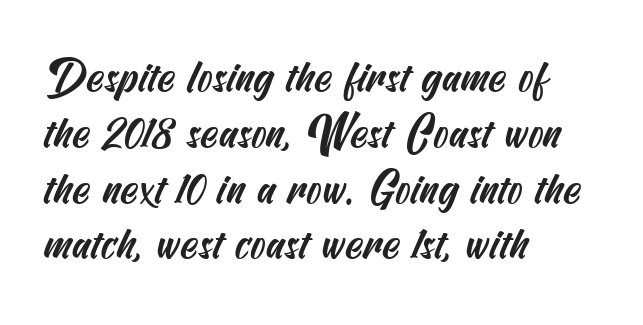
{"serif": "no", "width": "condensed", "stroke_contrast": "medium", "x_height": "small", "underline": "no", "align": "left", "line_spacing_ratio": 1.24, "letter_spacing": "normal", "letter_spacing_em": 0.0, "glyph_px": 45}
